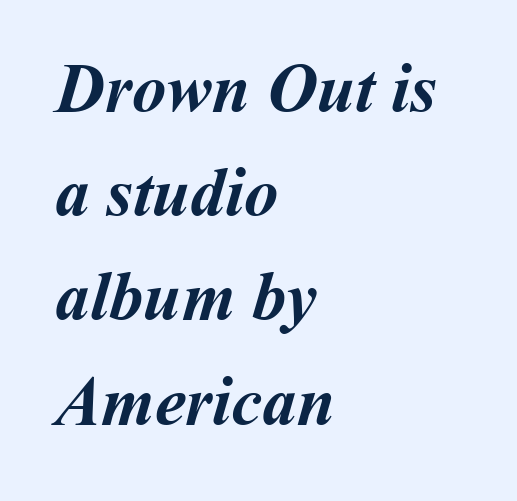
{"bold": "yes", "weight": "semibold", "width": "normal", "stroke_contrast": "medium", "x_height": "medium", "monospaced": "no", "underline": "no", "align": "left", "line_spacing": "normal", "line_spacing_ratio": 1.51, "letter_spacing": "normal", "letter_spacing_em": 0.0, "glyph_px": 69}
